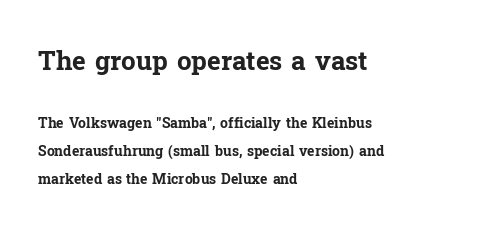
The image shows 26 px bold type, upright; set left-aligned, loose line spacing (1.98x), normal letter spacing, not underlined; the first (top) block is 1.86x larger.
